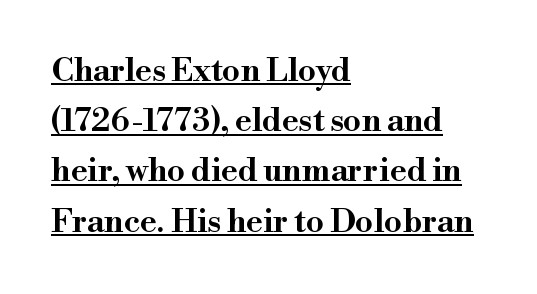
Interline gaps are of average width in this sample. Standard letterfit; no display-style spreading of the glyphs. The lines are quadded left. The lettering holds an erect, upright posture throughout. A rule runs beneath these lines of type. Do the characters align in a grid? No, the font is proportional.
